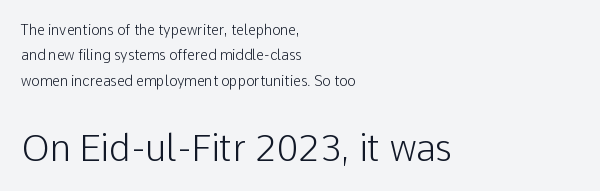
The image shows 36 px light sans-serif type, upright; set left-aligned, line spacing 1.81x, normal letter spacing, not underlined; the second (bottom) block is 2.57x larger; low stroke contrast and a medium x-height.
